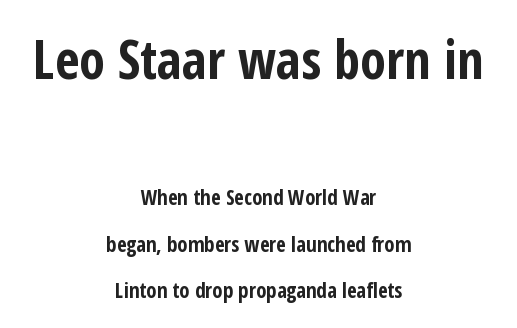
The image shows 53 px bold, condensed sans-serif type, upright; set centered, loose line spacing (2.22x), normal letter spacing, not underlined; the first (top) block is 2.52x larger; low stroke contrast and a medium x-height.
